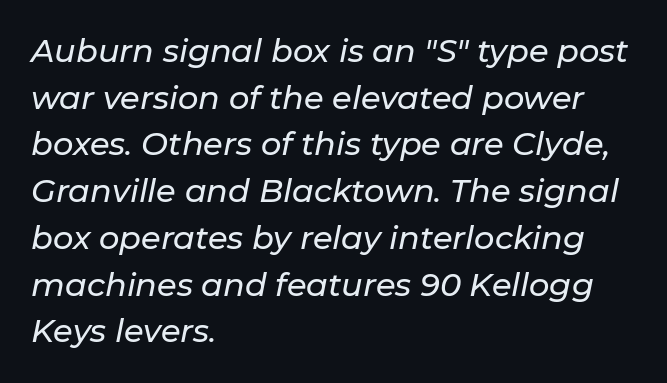
Q: Is the text italic (slanted)? A: Yes, it leans right by about 11 degrees.
Q: Is the text underlined? A: No.
Q: How is the paragraph aligned? A: Left-aligned.
Q: Is the spacing between letters normal or unusually wide? A: Normal.
Q: Is the spacing between lines tight, normal or loose? A: Normal.
Q: Width (condensed, normal, or wide)? A: Normal.
Q: Stroke contrast? A: Low.
Q: x-height? A: Medium.
Q: Monospaced? A: No.
